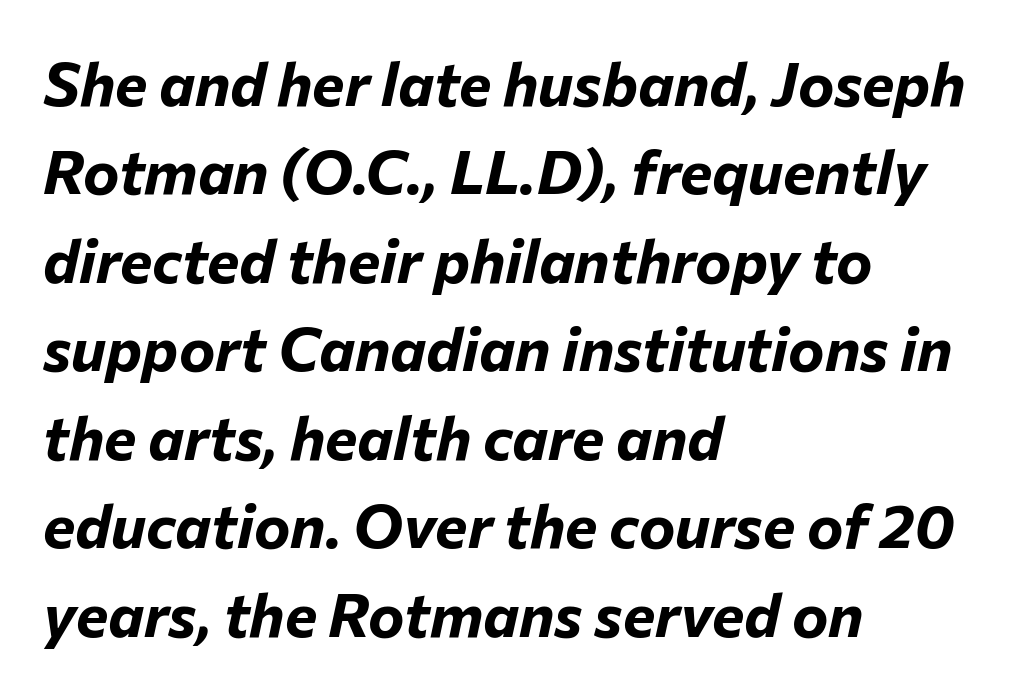
Q: Is the text bold? A: Yes.
Q: Is the text italic (slanted)? A: Yes, it leans right by about 12 degrees.
Q: Is the text underlined? A: No.
Q: How is the paragraph aligned? A: Left-aligned.
Q: Is the spacing between letters normal or unusually wide? A: Normal.
Q: Is the spacing between lines tight, normal or loose? A: Normal.
Q: Width (condensed, normal, or wide)? A: Normal.
Q: Stroke contrast? A: Low.
Q: x-height? A: Medium.
Q: Monospaced? A: No.
